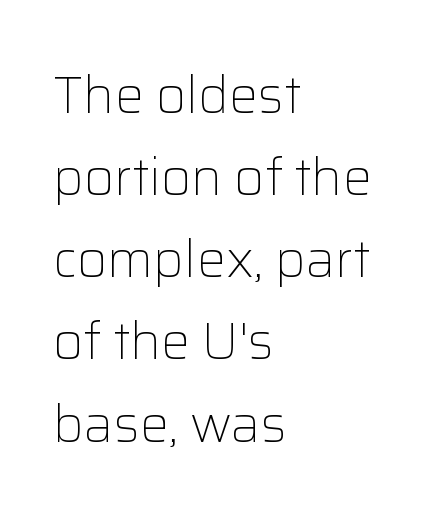
{"serif": "no", "italic": "no", "bold": "no", "weight": "light", "width": "normal", "stroke_contrast": "low", "x_height": "medium", "monospaced": "no", "underline": "no", "align": "left", "line_spacing": "normal", "line_spacing_ratio": 1.58, "letter_spacing": "normal", "letter_spacing_em": 0.0, "glyph_px": 52}
